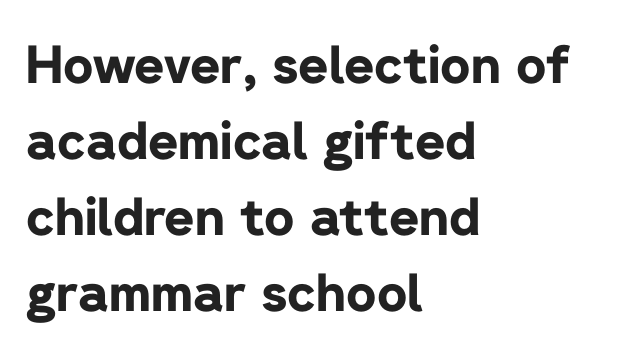
{"serif": "no", "italic": "no", "bold": "yes", "weight": "bold", "width": "normal", "stroke_contrast": "low", "x_height": "medium", "monospaced": "no", "underline": "no", "align": "left", "line_spacing": "normal", "line_spacing_ratio": 1.46, "letter_spacing": "normal", "letter_spacing_em": 0.0, "glyph_px": 52}
